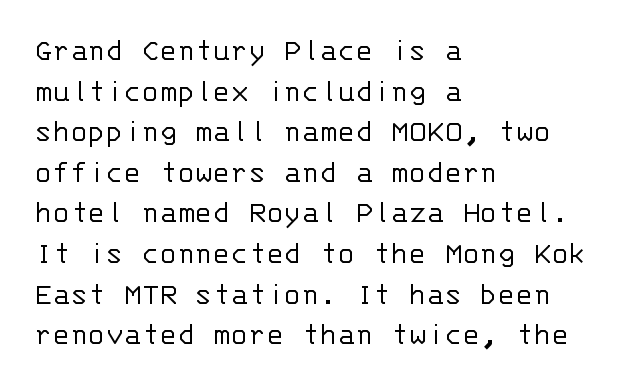
Q: Is the text bold? A: No.
Q: Is the text italic (slanted)? A: No, it is upright.
Q: Is the typeface a serif or a sans-serif typeface? A: Sans-serif.
Q: Is the text underlined? A: No.
Q: How is the paragraph aligned? A: Left-aligned.
Q: Is the spacing between letters normal or unusually wide? A: Normal.
Q: Width (condensed, normal, or wide)? A: Normal.
Q: Stroke contrast? A: Low.
Q: x-height? A: Large.
Q: Monospaced? A: Yes.
